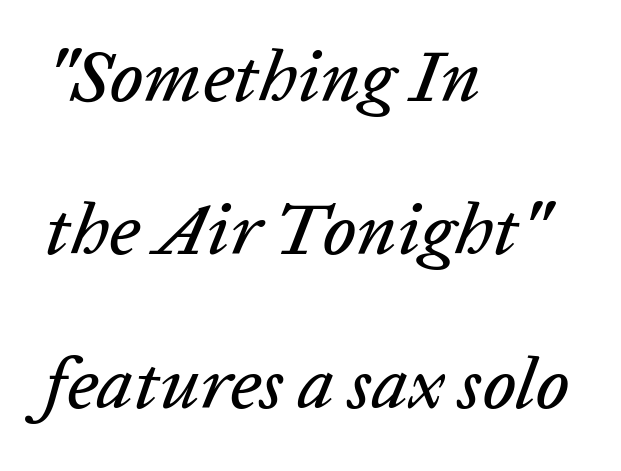
The glyphs look as if they've been sheared to an angle. Is the block centered? No — it sits flush against the left margin. The rendering uses natural spacing where letterforms have individual widths. Airy leading. Words appear dense and cohesive because spacing is normal. No word sits above an underline.
